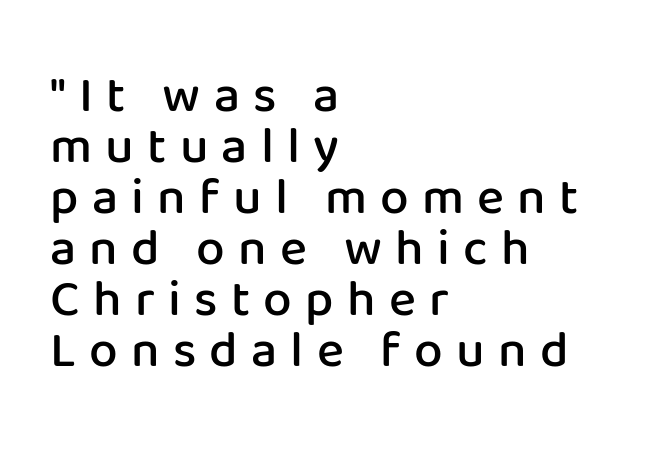
Q: Is the text bold? A: Semi-bold.
Q: Is the text italic (slanted)? A: No, it is upright.
Q: Is the typeface a serif or a sans-serif typeface? A: Sans-serif.
Q: Is the text underlined? A: No.
Q: How is the paragraph aligned? A: Left-aligned.
Q: Is the spacing between letters normal or unusually wide? A: Unusually wide.
Q: Is the spacing between lines tight, normal or loose? A: Tight.
Q: Width (condensed, normal, or wide)? A: Normal.
Q: Stroke contrast? A: Low.
Q: x-height? A: Medium.
Q: Monospaced? A: No.
